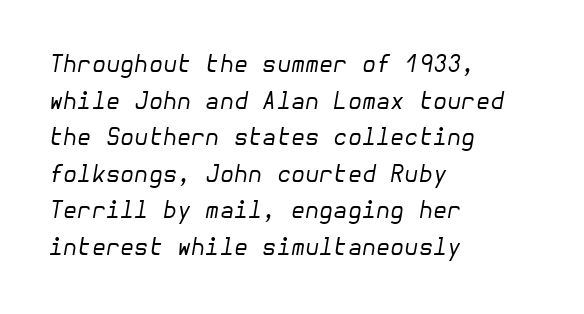
The image shows 23 px text type, italic (leaning right); set left-aligned, normal line spacing (1.59x), normal letter spacing, not underlined.
